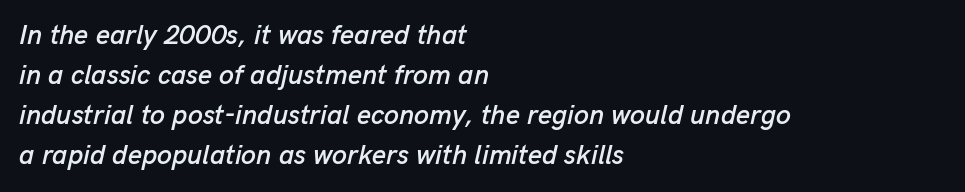
The image shows 27 px text type, italic (leaning right); set left-aligned, normal line spacing (1.48x), normal letter spacing, not underlined.
